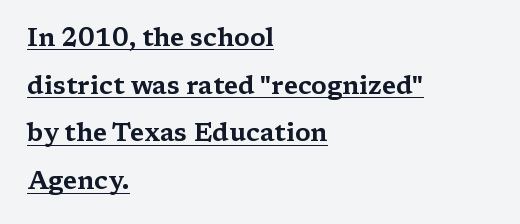
Q: Is the text italic (slanted)? A: No, it is upright.
Q: Is the text underlined? A: Yes.
Q: How is the paragraph aligned? A: Left-aligned.
Q: Is the spacing between letters normal or unusually wide? A: Normal.
Q: Is the spacing between lines tight, normal or loose? A: Loose.
